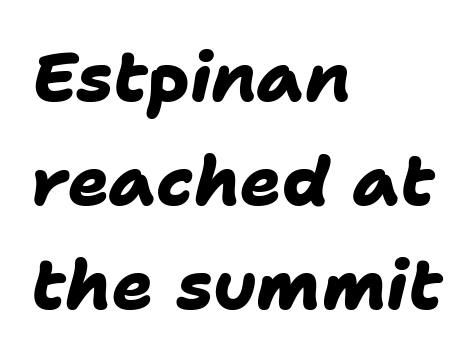
{"serif": "no", "bold": "yes", "weight": "heavy", "width": "normal", "stroke_contrast": "low", "x_height": "medium", "monospaced": "no", "underline": "no", "align": "left", "line_spacing": "normal", "line_spacing_ratio": 1.53, "letter_spacing": "normal", "letter_spacing_em": 0.0, "glyph_px": 68}
